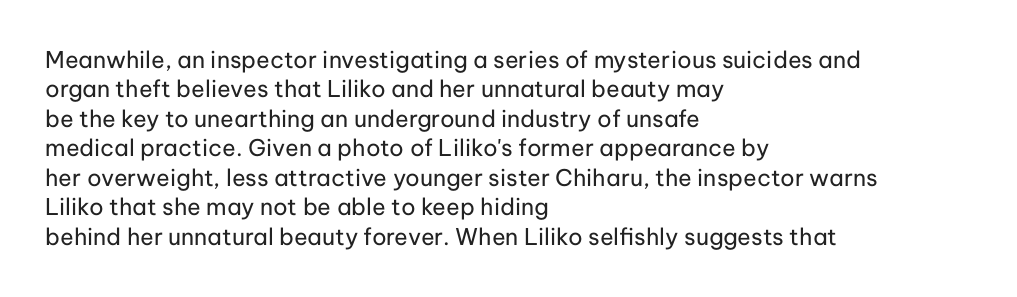
It's the straight-up-and-down kind of type. The face used here is rendered with its standard letterfit. The setting favours the left margin, as ordinary paragraphs usually do. This is not heavy type; no bold has been used. Interline gaps are of average width in this sample.
